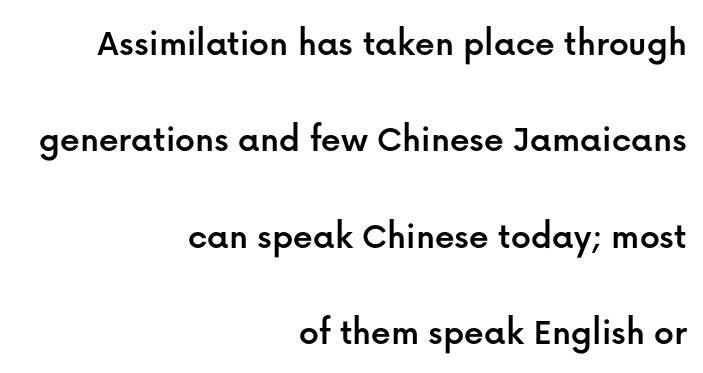
{"serif": "no", "italic": "no", "width": "normal", "stroke_contrast": "low", "x_height": "medium", "monospaced": "no", "underline": "no", "align": "right", "line_spacing": "loose", "line_spacing_ratio": 2.47, "letter_spacing": "normal", "letter_spacing_em": 0.0, "glyph_px": 39}
